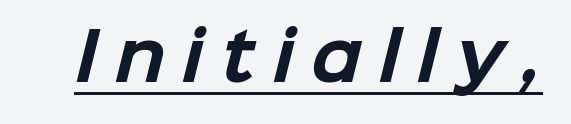
{"serif": "no", "bold": "yes", "weight": "bold", "width": "normal", "stroke_contrast": "low", "x_height": "medium", "monospaced": "no", "underline": "yes", "letter_spacing": "wide", "letter_spacing_em": 0.26, "glyph_px": 65}
